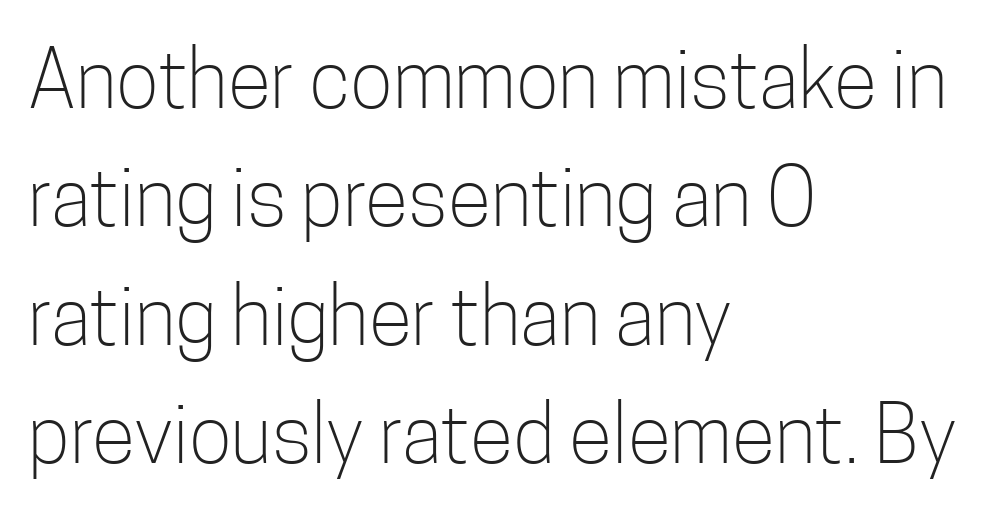
The image shows 80 px light, condensed sans-serif type, upright; set left-aligned, normal line spacing (1.48x), normal letter spacing, not underlined; low stroke contrast and a medium x-height.
